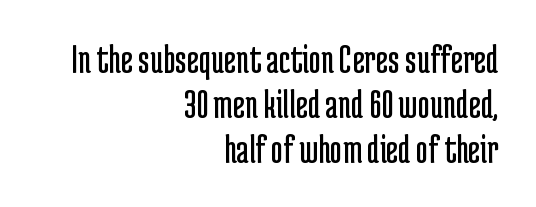
Q: Is the text bold? A: No.
Q: Is the text italic (slanted)? A: No, it is upright.
Q: Is the typeface a serif or a sans-serif typeface? A: Sans-serif.
Q: Is the text underlined? A: No.
Q: How is the paragraph aligned? A: Right-aligned.
Q: Is the spacing between letters normal or unusually wide? A: Normal.
Q: Is the spacing between lines tight, normal or loose? A: Tight.
Q: Width (condensed, normal, or wide)? A: Condensed.
Q: Stroke contrast? A: Low.
Q: x-height? A: Medium.
Q: Monospaced? A: No.
